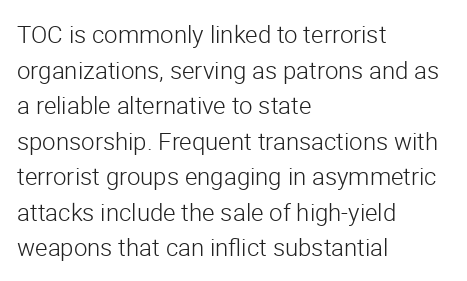
The image shows 24 px text type, upright; set left-aligned, normal line spacing (1.48x), normal letter spacing, not underlined.
